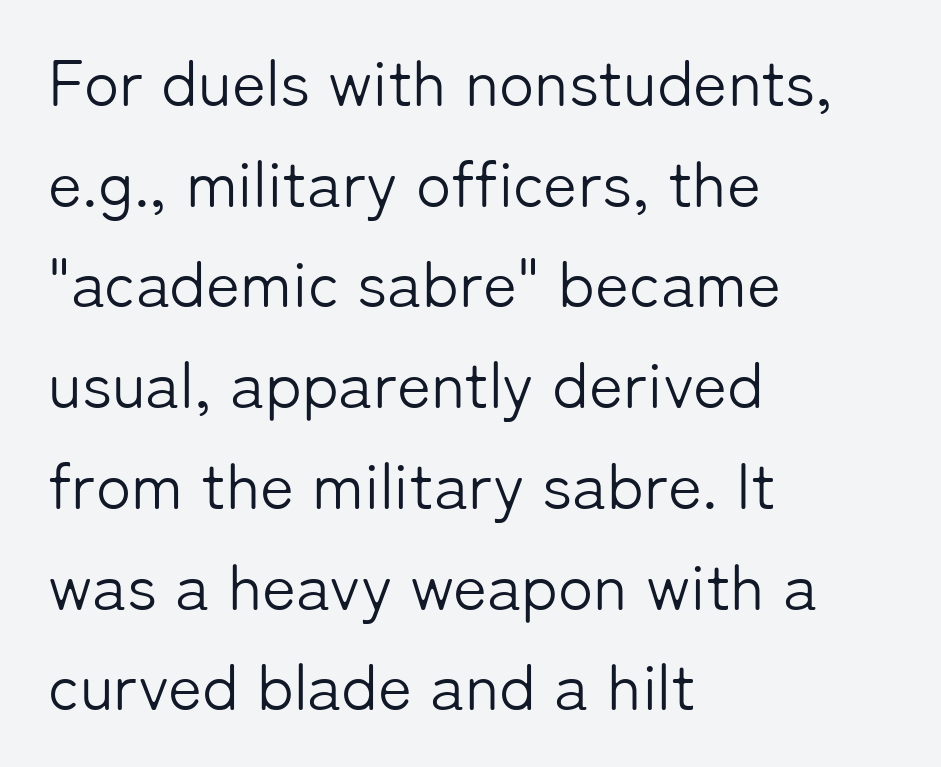
The image shows 65 px light sans-serif type, upright; set left-aligned, normal line spacing (1.55x), normal letter spacing, not underlined; low stroke contrast and a medium x-height.
